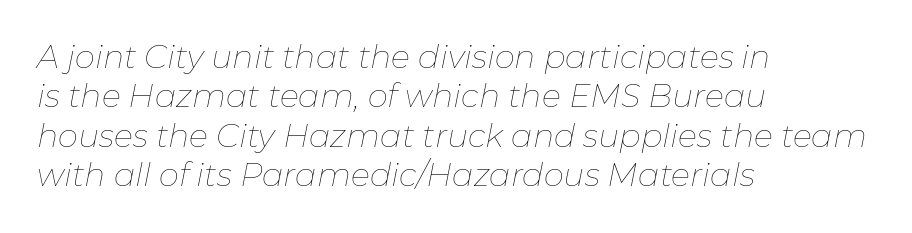
{"italic": "yes", "lean": "right", "slant_degrees": 11, "bold": "no", "weight": "thin", "width": "normal", "stroke_contrast": "low", "x_height": "medium", "monospaced": "no", "underline": "no", "align": "left", "line_spacing_ratio": 1.23, "letter_spacing": "normal", "letter_spacing_em": 0.0, "glyph_px": 32}
